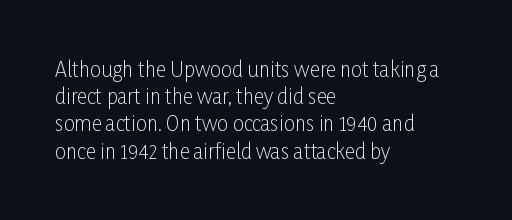
{"italic": "no", "bold": "no", "underline": "no", "align": "left", "line_spacing": "normal", "line_spacing_ratio": 1.36, "letter_spacing": "normal", "letter_spacing_em": 0.0, "glyph_px": 20}
